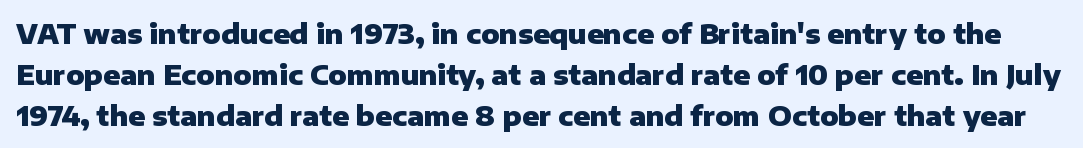
{"italic": "no", "bold": "yes", "underline": "no", "line_spacing": "normal", "line_spacing_ratio": 1.51, "letter_spacing": "normal", "letter_spacing_em": 0.0, "glyph_px": 27}
